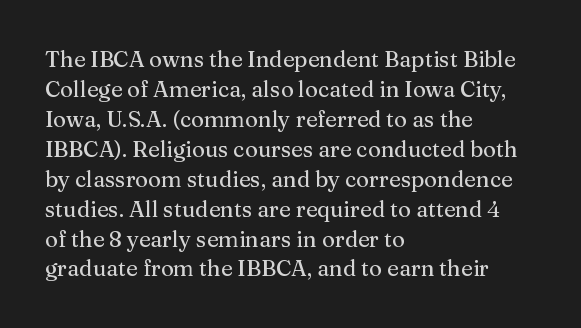
The image shows 22 px text type, upright; set left-aligned, normal line spacing (1.36x), normal letter spacing, not underlined.
